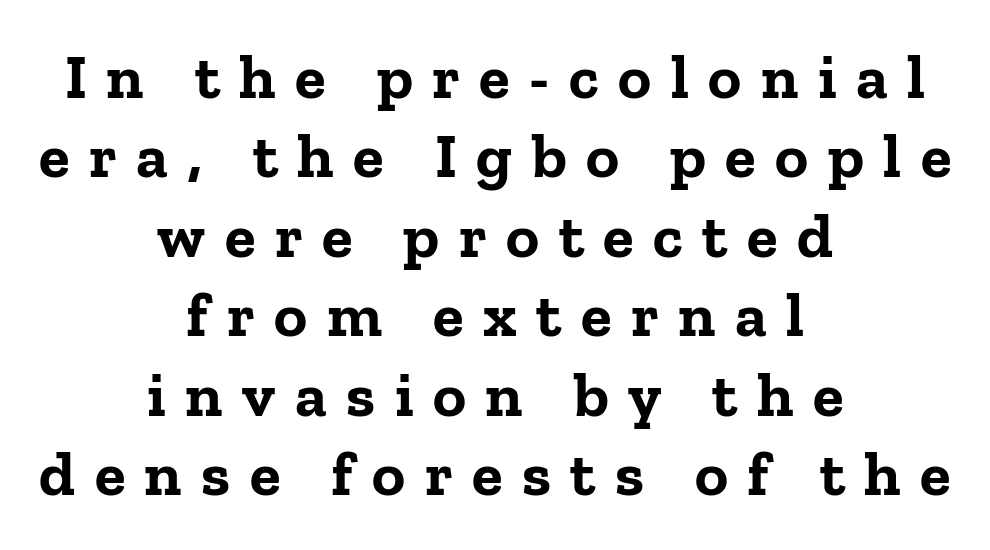
{"serif": "yes", "italic": "no", "bold": "yes", "weight": "bold", "width": "normal", "stroke_contrast": "low", "x_height": "medium", "monospaced": "no", "underline": "no", "align": "center", "line_spacing": "normal", "line_spacing_ratio": 1.26, "letter_spacing": "wide", "letter_spacing_em": 0.31, "glyph_px": 63}
